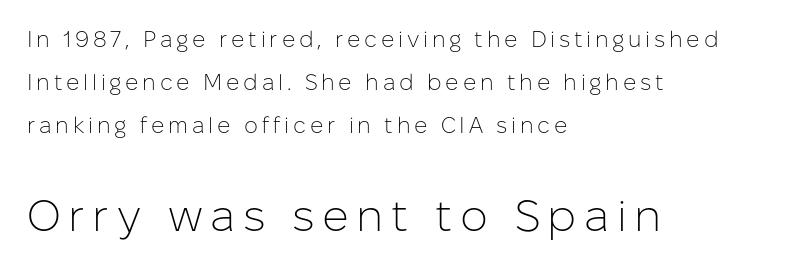
Q: Is the text bold? A: No.
Q: Is the text italic (slanted)? A: No, it is upright.
Q: Is the typeface a serif or a sans-serif typeface? A: Sans-serif.
Q: Is the text underlined? A: No.
Q: How is the paragraph aligned? A: Left-aligned.
Q: Is the spacing between lines tight, normal or loose? A: Loose.
Q: Which block of text is set in a larger size, the first (top) or the second (bottom)? A: The second (bottom) one.
Q: Width (condensed, normal, or wide)? A: Normal.
Q: Stroke contrast? A: Low.
Q: x-height? A: Medium.
Q: Monospaced? A: No.
